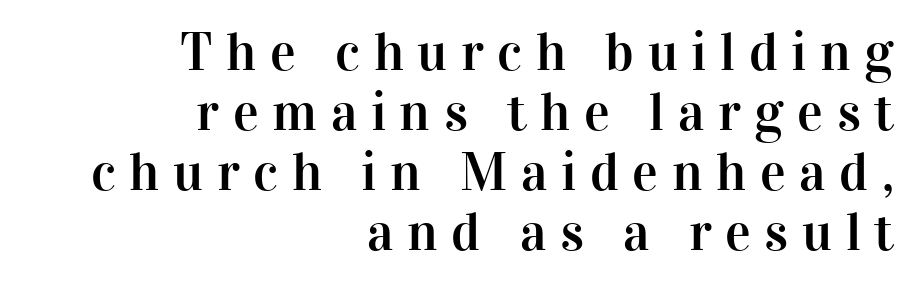
{"serif": "yes", "italic": "no", "width": "normal", "stroke_contrast": "high", "x_height": "medium", "monospaced": "no", "underline": "no", "align": "right", "line_spacing": "tight", "line_spacing_ratio": 1.11, "letter_spacing": "wide", "letter_spacing_em": 0.25, "glyph_px": 54}
